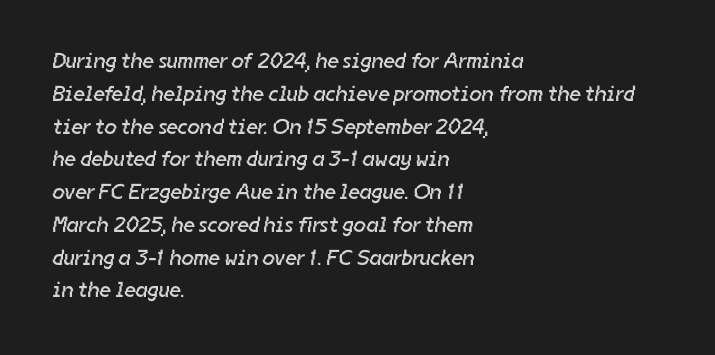
Q: Is the text bold? A: No.
Q: Is the text underlined? A: No.
Q: How is the paragraph aligned? A: Left-aligned.
Q: Is the spacing between letters normal or unusually wide? A: Normal.
Q: Is the spacing between lines tight, normal or loose? A: Normal.
